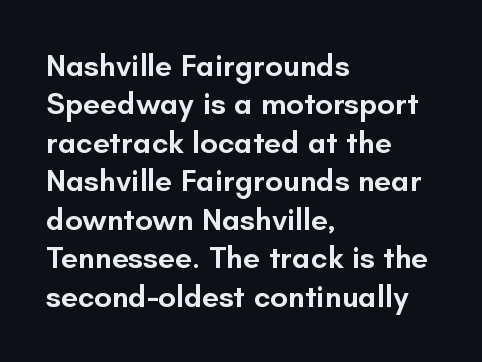
The image shows 31 px semibold sans-serif type, upright; set left-aligned, line spacing 1.24x, normal letter spacing, not underlined; low stroke contrast and a small x-height.
